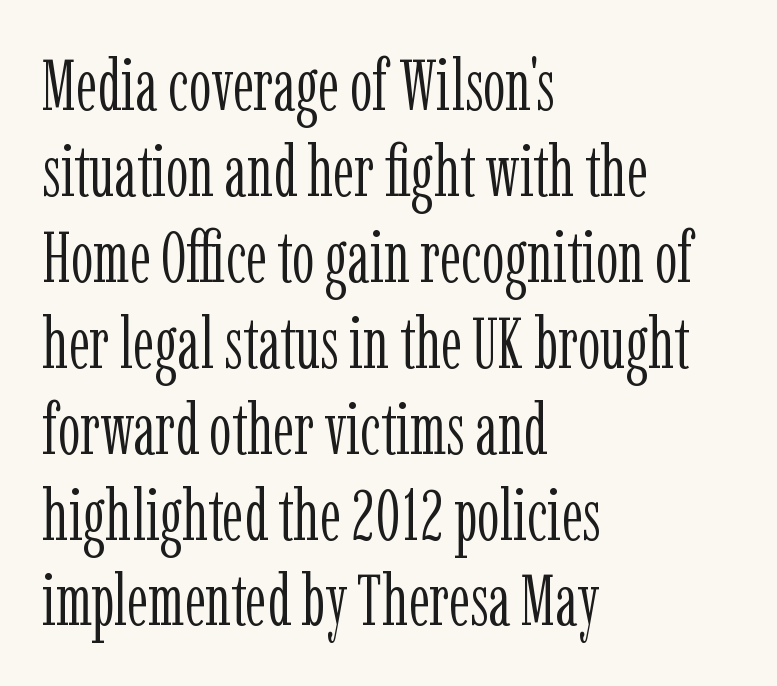
{"serif": "yes", "italic": "no", "bold": "no", "weight": "light", "width": "condensed", "stroke_contrast": "low", "x_height": "medium", "monospaced": "no", "underline": "no", "align": "left", "line_spacing_ratio": 1.21, "letter_spacing": "normal", "letter_spacing_em": 0.0, "glyph_px": 71}
